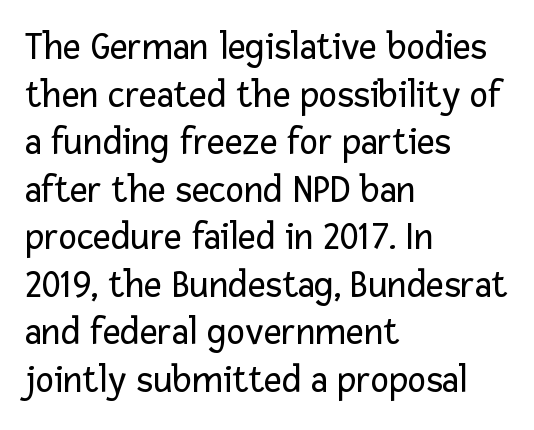
{"serif": "no", "italic": "no", "bold": "no", "weight": "regular", "width": "normal", "stroke_contrast": "low", "x_height": "medium", "monospaced": "no", "underline": "no", "align": "left", "line_spacing_ratio": 1.22, "letter_spacing": "normal", "letter_spacing_em": 0.0, "glyph_px": 39}
